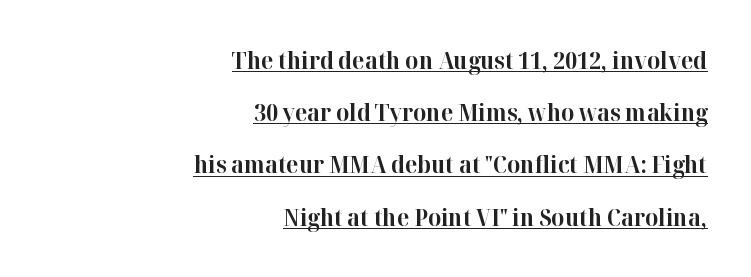
The image shows 23 px bold type, upright; set right-aligned, loose line spacing (2.27x), normal letter spacing, underlined.
